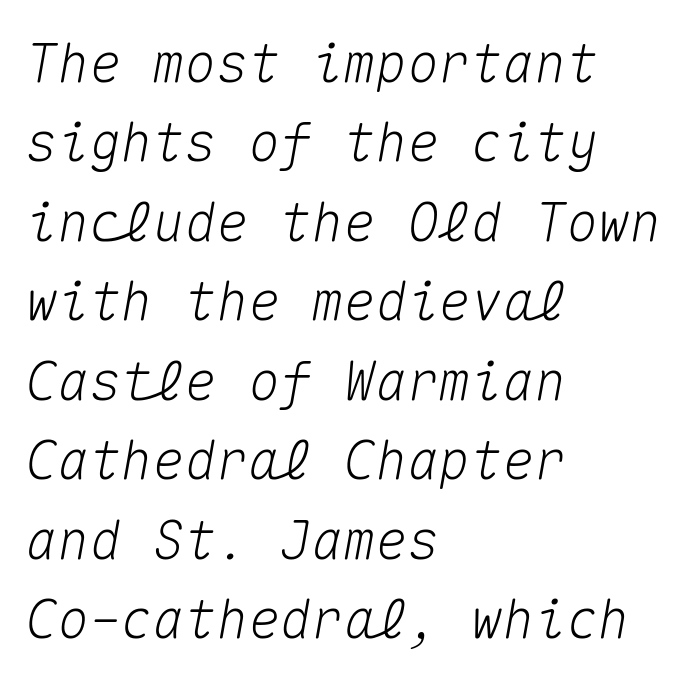
Q: Is the text italic (slanted)? A: Yes, it leans right by about 10 degrees.
Q: Is the text underlined? A: No.
Q: How is the paragraph aligned? A: Left-aligned.
Q: Is the spacing between letters normal or unusually wide? A: Normal.
Q: Is the spacing between lines tight, normal or loose? A: Normal.
Q: Width (condensed, normal, or wide)? A: Normal.
Q: Stroke contrast? A: Medium.
Q: x-height? A: Medium.
Q: Monospaced? A: Yes.
